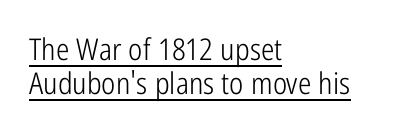
{"serif": "no", "italic": "no", "bold": "no", "weight": "light", "width": "condensed", "stroke_contrast": "low", "x_height": "medium", "monospaced": "no", "underline": "yes", "align": "left", "line_spacing": "tight", "line_spacing_ratio": 1.15, "letter_spacing": "normal", "letter_spacing_em": 0.0, "glyph_px": 30}
